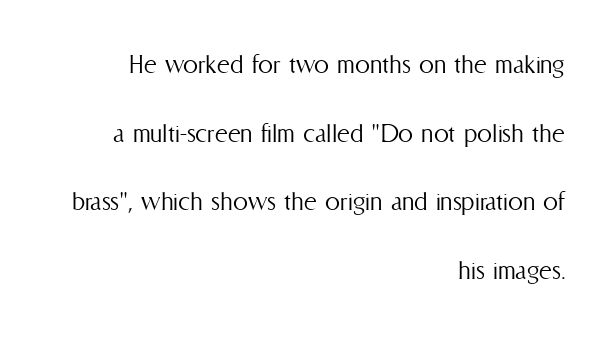
The rendering anchors every line to the right-hand side. Loosely led — the rows are spread out. Here the designer chose a conventional face with non-uniform glyph widths. The strokes carry an ordinary text weight at most. How are the letters spaced? Ordinarily, with no added tracking. Every character sits straight up, as roman type does.
